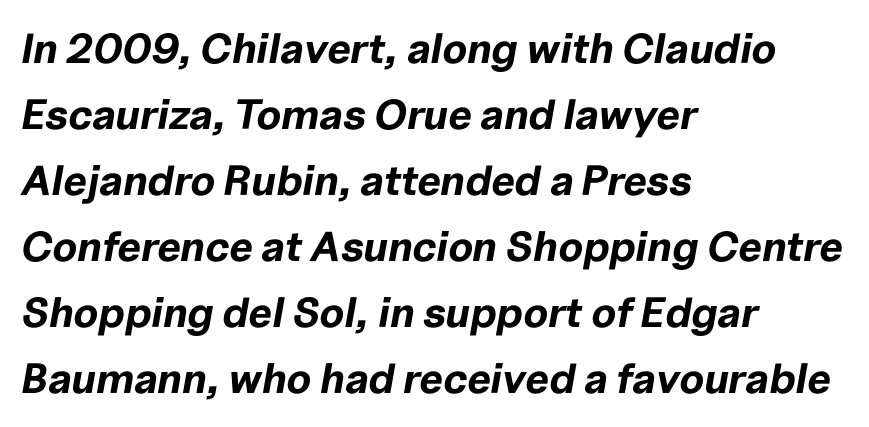
The image shows 42 px bold type, italic (leaning right); set left-aligned, normal line spacing (1.57x), normal letter spacing, not underlined; low stroke contrast and a medium x-height.
